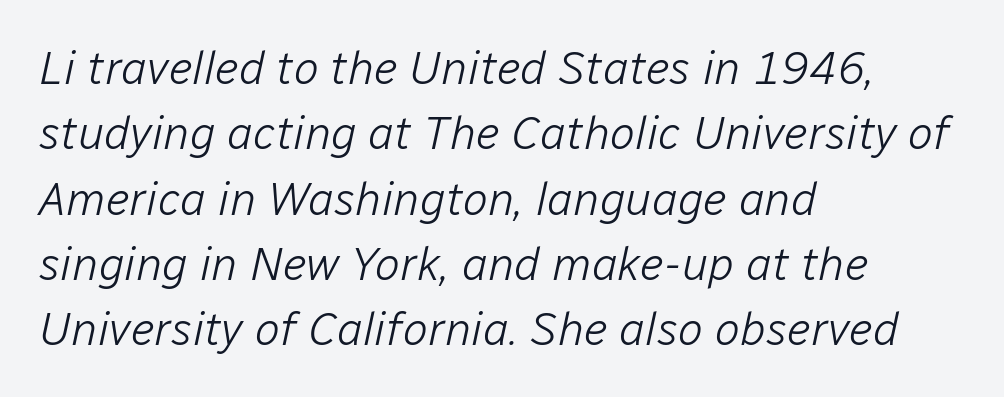
Has an underline been added? It has not. The typeface has the unassuming heft of standard copy or less. Every row of glyphs begins at an identical x-position on the left. Character widths vary here, with narrow letters taking less room than wide ones. You could call the tracking neutral — neither tight nor loose. Reading down the column, the eye jumps a familiar distance to each next line.
